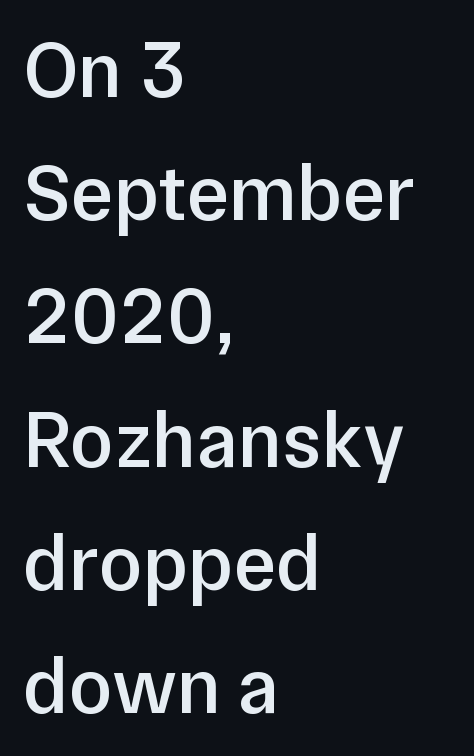
This sample has the flowing, uneven cadence of proportional lettering. Set as a demibold, roughly 600 on the weight scale. Words appear dense and cohesive because spacing is normal. Every stem runs plumb, perpendicular to the baseline.
